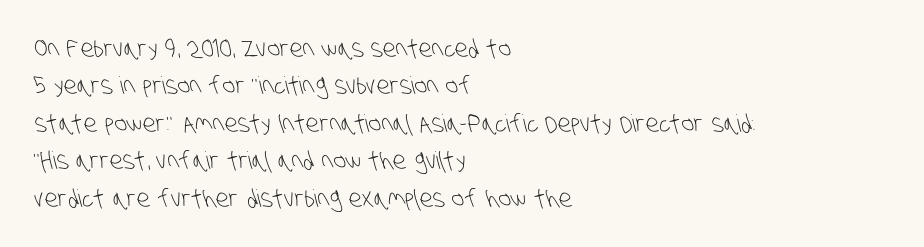
{"bold": "no", "underline": "no", "align": "left", "line_spacing": "normal", "line_spacing_ratio": 1.56, "letter_spacing": "normal", "letter_spacing_em": 0.0, "glyph_px": 24}
